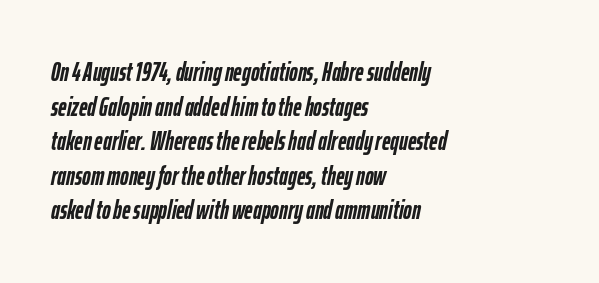
Q: Is the text bold? A: Yes.
Q: Is the text italic (slanted)? A: Yes, it leans right by about 12 degrees.
Q: Is the text underlined? A: No.
Q: How is the paragraph aligned? A: Left-aligned.
Q: Is the spacing between letters normal or unusually wide? A: Normal.
Q: Is the spacing between lines tight, normal or loose? A: Normal.
